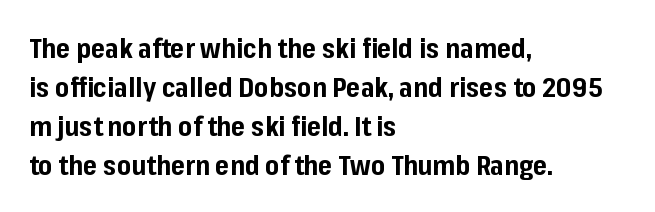
Q: Is the text bold? A: Yes.
Q: Is the text italic (slanted)? A: No, it is upright.
Q: Is the text underlined? A: No.
Q: How is the paragraph aligned? A: Left-aligned.
Q: Is the spacing between letters normal or unusually wide? A: Normal.
Q: Is the spacing between lines tight, normal or loose? A: Normal.
